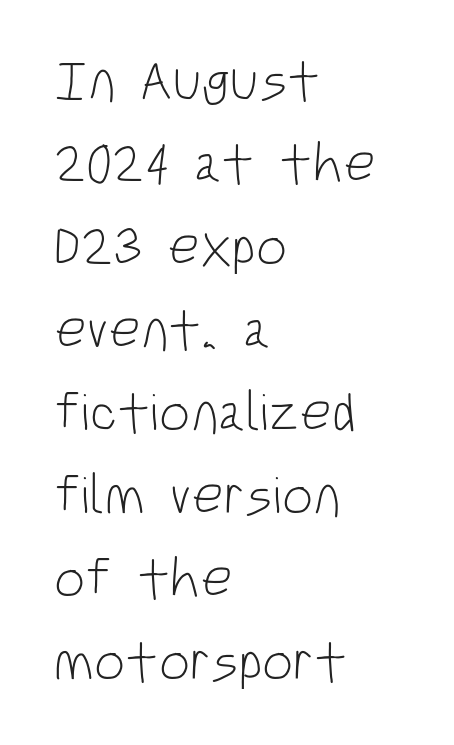
{"serif": "no", "italic": "no", "bold": "no", "weight": "light", "width": "condensed", "stroke_contrast": "low", "x_height": "large", "monospaced": "no", "underline": "no", "align": "left", "line_spacing": "normal", "line_spacing_ratio": 1.51, "letter_spacing": "normal", "letter_spacing_em": 0.0, "glyph_px": 55}
